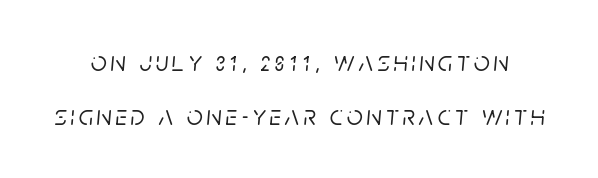
You could fit nearly another row in the gap between these rows. Think of a printed novel: that variable character pitch is what you see here. This sample uses an oblique cut, with every glyph tilted off the vertical. Bare-footed words on every line.
